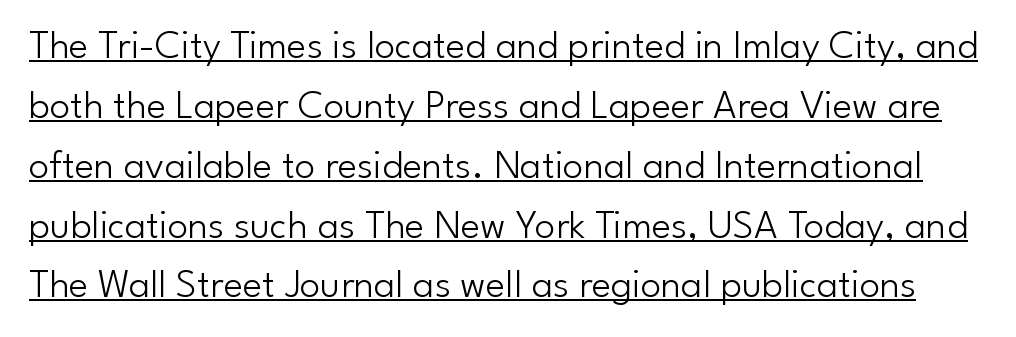
{"serif": "no", "italic": "no", "bold": "no", "weight": "light", "width": "normal", "stroke_contrast": "low", "x_height": "small", "monospaced": "no", "underline": "yes", "line_spacing": "normal", "line_spacing_ratio": 1.46, "letter_spacing": "normal", "letter_spacing_em": 0.0, "glyph_px": 41}
